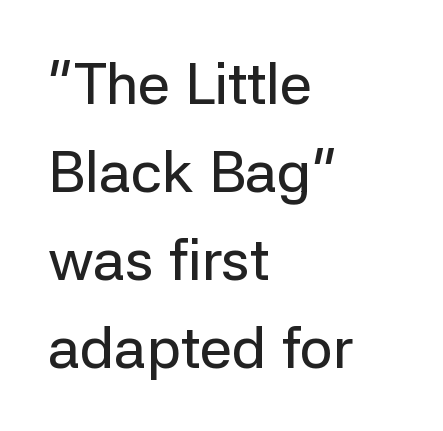
{"serif": "no", "italic": "no", "width": "normal", "stroke_contrast": "low", "x_height": "medium", "monospaced": "no", "underline": "no", "align": "left", "line_spacing": "normal", "line_spacing_ratio": 1.52, "letter_spacing": "normal", "letter_spacing_em": 0.0, "glyph_px": 58}
